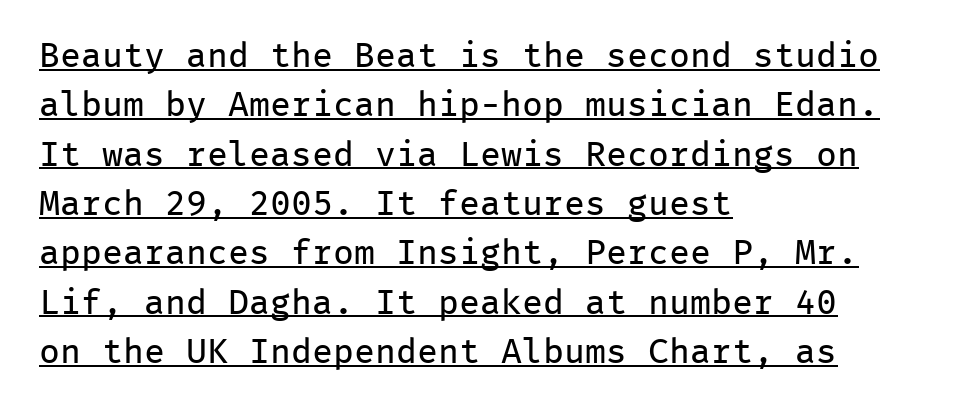
The image shows 35 px regular-weight sans-serif type, upright, monospaced; set left-aligned, normal line spacing (1.41x), normal letter spacing, underlined; low stroke contrast and a medium x-height.
